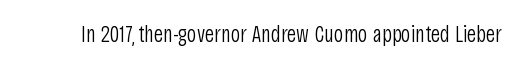
The image shows 24 px text type, upright; set normal letter spacing, not underlined.
